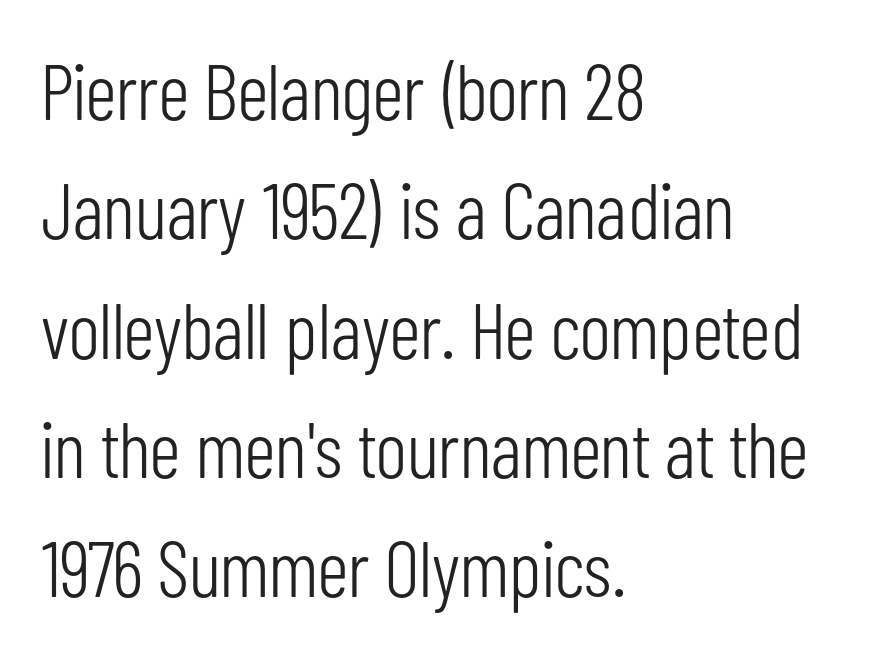
The image shows 79 px light, condensed sans-serif type, upright; set left-aligned, normal line spacing (1.51x), normal letter spacing, not underlined; low stroke contrast and a medium x-height.
